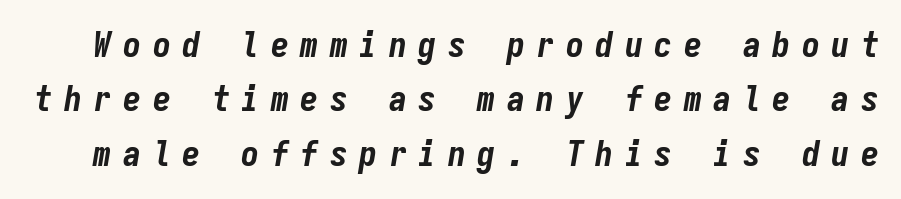
The image shows 36 px bold, condensed type, italic (leaning right), monospaced; set normal line spacing (1.51x), unusually wide letter spacing (+0.32 em), not underlined; low stroke contrast and a medium x-height.
